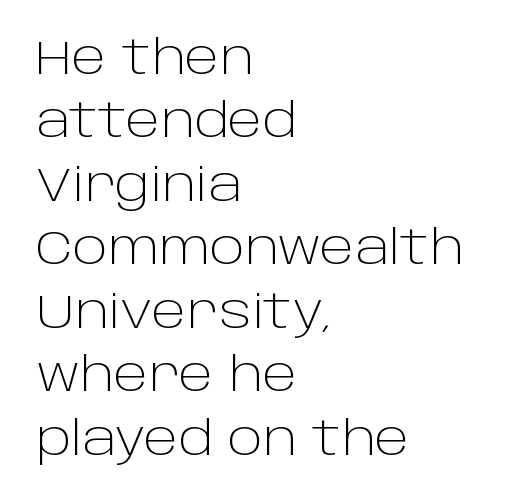
Descenders hang freely into open space. Honestly, the letter spacing is just normal — you wouldn't notice it. The designer went with a sans here, leaving each stem footless. Stroke thickness stays within the range of a standard reading face or lighter. Layout note: lines flush left. Note the varied advance widths — an 'i' is clearly narrower than an 'm'.
